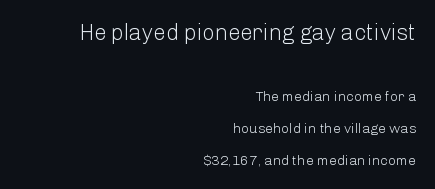
{"italic": "no", "bold": "no", "underline": "no", "align": "right", "line_spacing": "loose", "line_spacing_ratio": 2.29, "letter_spacing": "normal", "letter_spacing_em": 0.0, "larger_block": "first", "size_ratio": 1.57, "glyph_px": 22}
